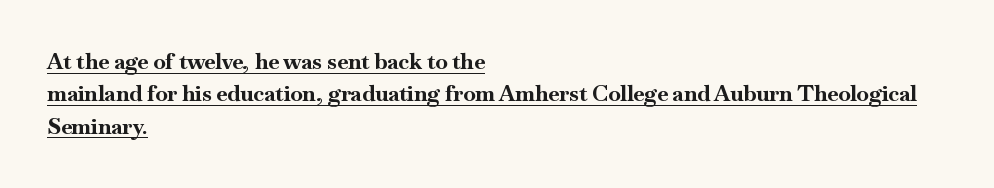
Q: Is the text bold? A: Yes.
Q: Is the text italic (slanted)? A: No, it is upright.
Q: Is the text underlined? A: Yes.
Q: How is the paragraph aligned? A: Left-aligned.
Q: Is the spacing between letters normal or unusually wide? A: Normal.
Q: Is the spacing between lines tight, normal or loose? A: Normal.
